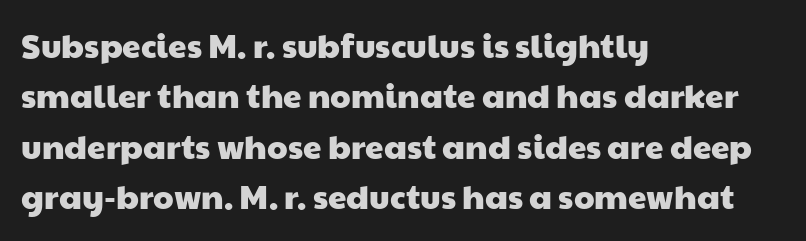
{"serif": "no", "width": "wide", "stroke_contrast": "low", "x_height": "medium", "monospaced": "no", "underline": "no", "align": "left", "line_spacing": "normal", "line_spacing_ratio": 1.53, "letter_spacing": "normal", "letter_spacing_em": 0.0, "glyph_px": 33}
